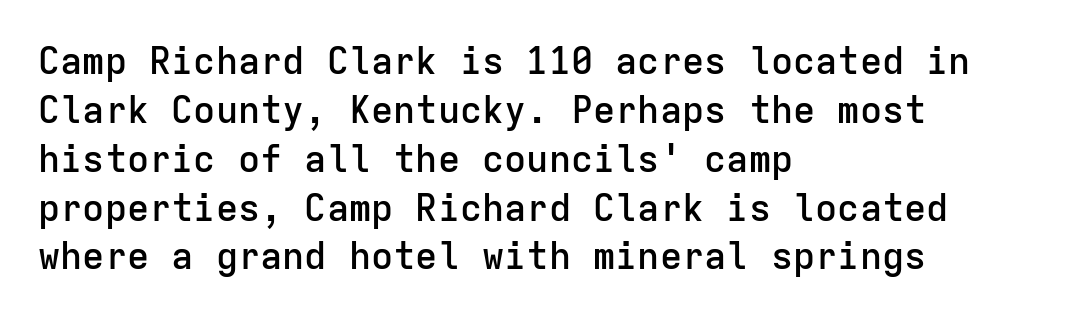
Q: Is the text bold? A: Semi-bold.
Q: Is the text italic (slanted)? A: No, it is upright.
Q: Is the typeface a serif or a sans-serif typeface? A: Sans-serif.
Q: Is the text underlined? A: No.
Q: How is the paragraph aligned? A: Left-aligned.
Q: Is the spacing between letters normal or unusually wide? A: Normal.
Q: Is the spacing between lines tight, normal or loose? A: Normal.
Q: Width (condensed, normal, or wide)? A: Normal.
Q: Stroke contrast? A: Low.
Q: x-height? A: Medium.
Q: Monospaced? A: Yes.
